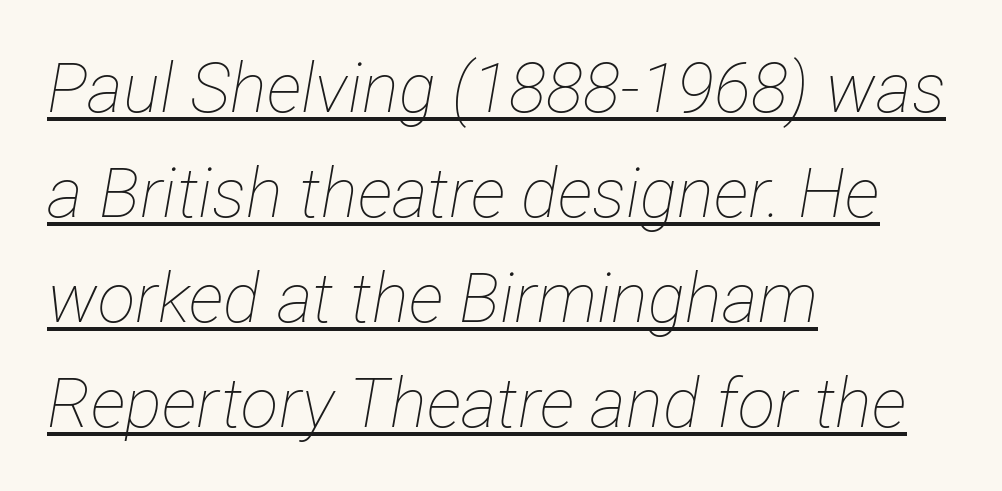
The image shows 69 px thin, condensed type, italic (leaning right); set left-aligned, normal line spacing (1.52x), normal letter spacing, underlined; low stroke contrast and a medium x-height.
